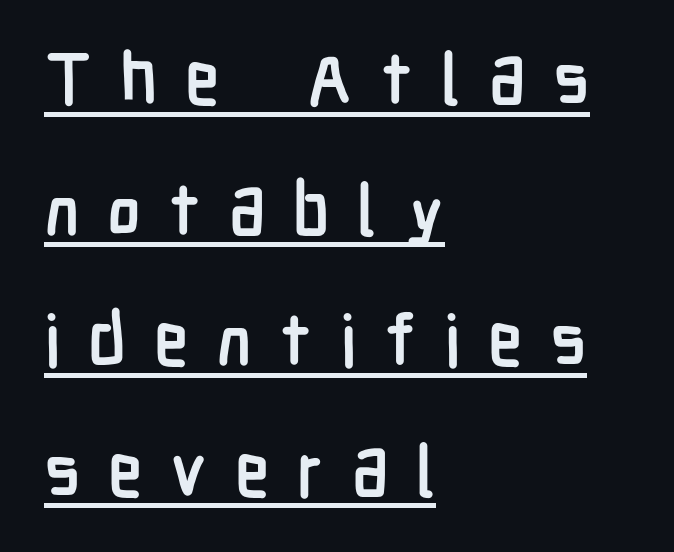
The image shows 71 px semibold, condensed sans-serif type, upright; set left-aligned, line spacing 1.84x, unusually wide letter spacing (+0.39 em), underlined; low stroke contrast and a medium x-height.
